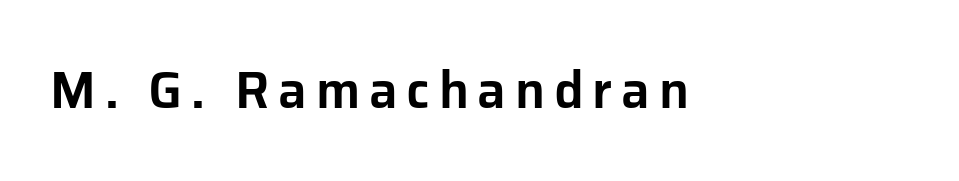
Here the designer chose a conventional face with non-uniform glyph widths. Words float on clear page, feet unadorned. The specimen reads as upright at a glance. Regarding serifs, this sample does without them.
